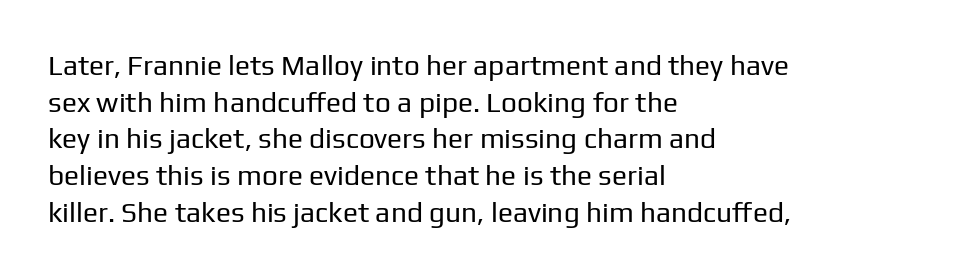
Characters follow at the spacing the type designer built in. Whoever set this chose a conventional vertical rhythm. No letter is thick-stroked: the sample isn't bold. The typeface chosen for these lines omits serifs. Where is the straight margin? On the left.
